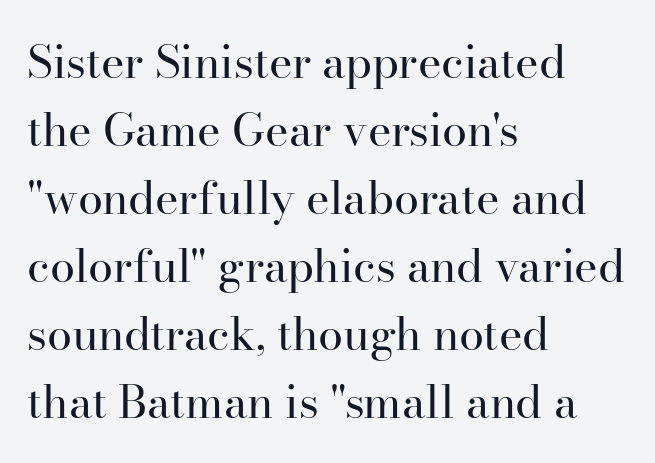
Italic: no, the glyphs are upright roman. Is this a fixed-width face? No — the glyphs have proportional, varying widths. Unlike a clean sans, this face finishes its strokes with serifs. Nothing unusual about the tracking: characters are spaced as the font intends.
